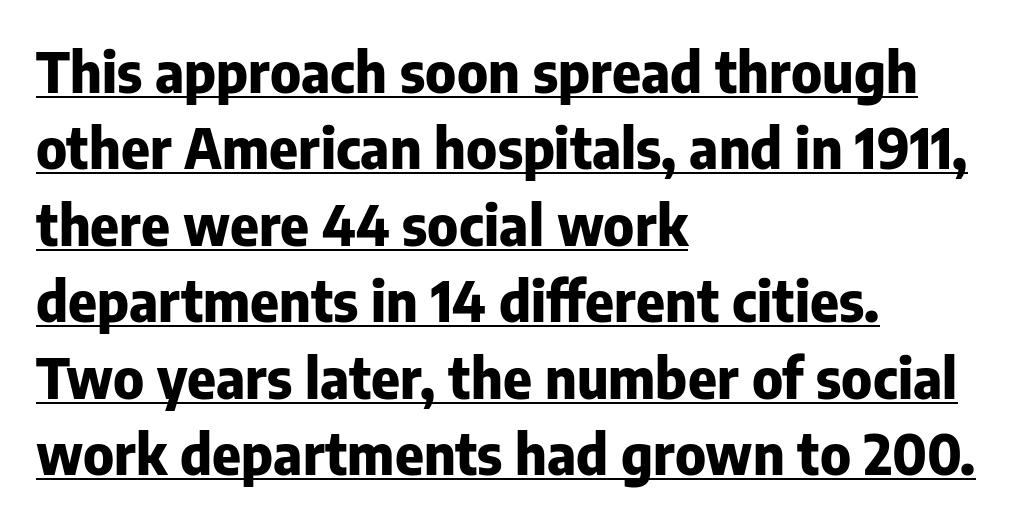
{"serif": "no", "italic": "no", "bold": "yes", "weight": "heavy", "width": "normal", "stroke_contrast": "low", "x_height": "medium", "monospaced": "no", "underline": "yes", "align": "left", "line_spacing": "normal", "line_spacing_ratio": 1.39, "letter_spacing": "normal", "letter_spacing_em": 0.0, "glyph_px": 55}
